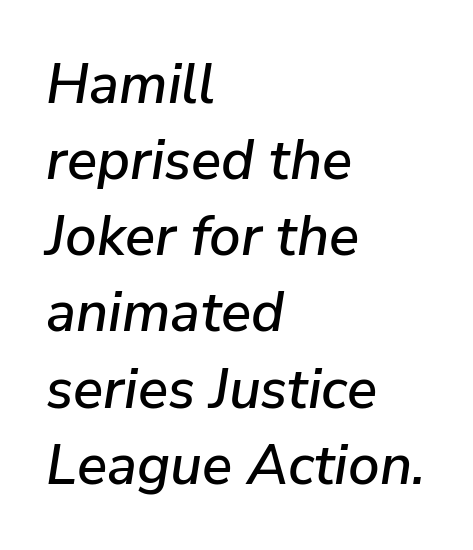
Q: Is the text italic (slanted)? A: Yes, it leans right by about 9 degrees.
Q: Is the text underlined? A: No.
Q: How is the paragraph aligned? A: Left-aligned.
Q: Is the spacing between letters normal or unusually wide? A: Normal.
Q: Is the spacing between lines tight, normal or loose? A: Normal.
Q: Width (condensed, normal, or wide)? A: Normal.
Q: Stroke contrast? A: Low.
Q: x-height? A: Medium.
Q: Monospaced? A: No.
